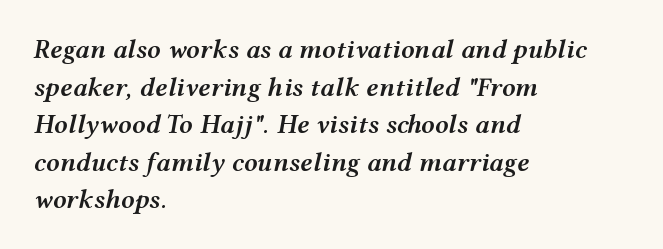
The letters sit at their default tracking, neither squeezed nor spread. The foot of each line stays bare and open. Firm but not heavy-handed strokes: this text is semibold. Every row of glyphs begins at an identical x-position on the left. A typesetter would mark this as italic.
